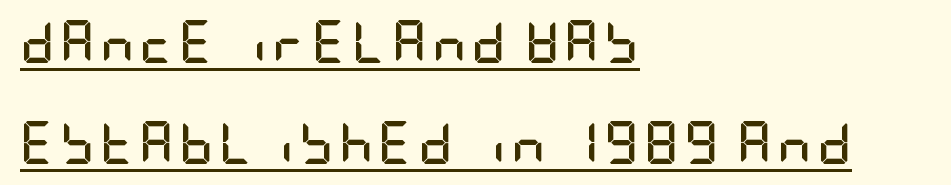
The image shows 43 px semibold, condensed sans-serif type, upright; set left-aligned, loose line spacing (2.35x), underlined; low stroke contrast and a large x-height.
